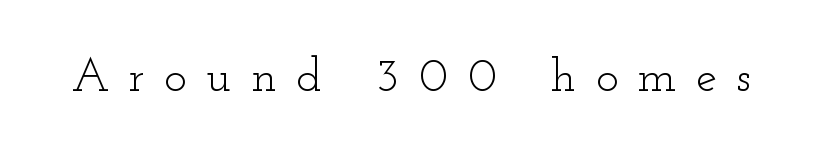
The image shows 47 px light, wide serif type, upright; set unusually wide letter spacing (+0.42 em), not underlined; low stroke contrast and a small x-height.
